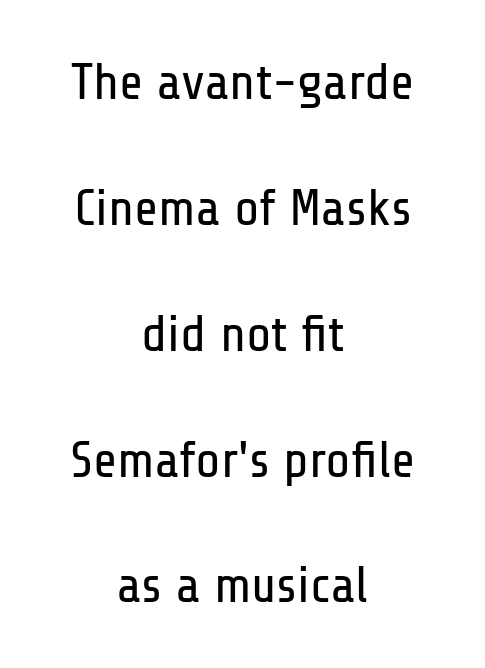
Widely set lines give the paragraph a tall, airy silhouette. The words here are not underlined. On a weight scale, this lands at 450 or below. Upright lettering throughout.
